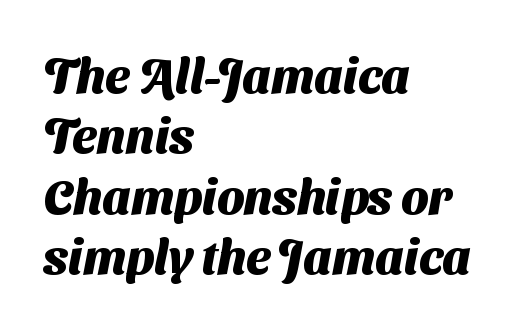
Quick note: interline space is typical. A typesetter would call this zero additional tracking. The lines are quadded left. Decoration check: the copy has no underline. These words are printed bold, with thick strokes throughout. The passage shown is typeset with a sans-serif family.
